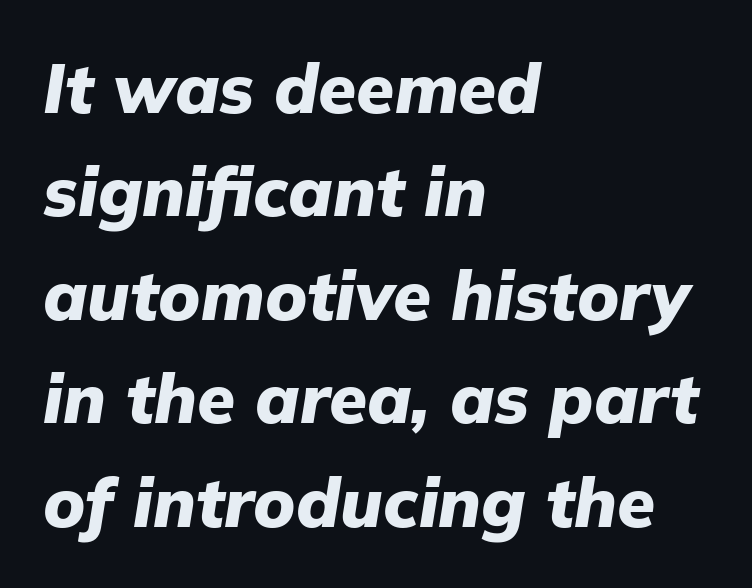
The image shows 69 px heavy type, italic (leaning right); set left-aligned, normal line spacing (1.5x), normal letter spacing, not underlined; low stroke contrast and a medium x-height.
